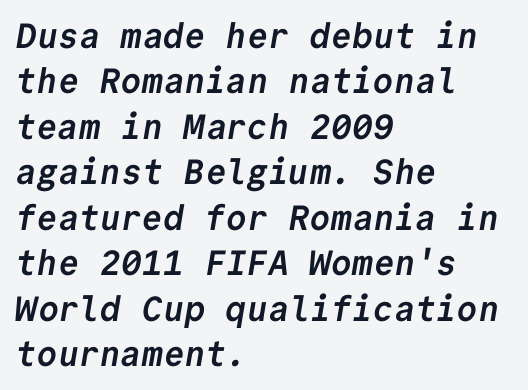
{"serif": "no", "bold": "yes", "weight": "semibold", "width": "normal", "stroke_contrast": "low", "x_height": "medium", "monospaced": "yes", "underline": "no", "align": "left", "line_spacing": "normal", "line_spacing_ratio": 1.3, "letter_spacing": "normal", "letter_spacing_em": 0.0, "glyph_px": 35}
